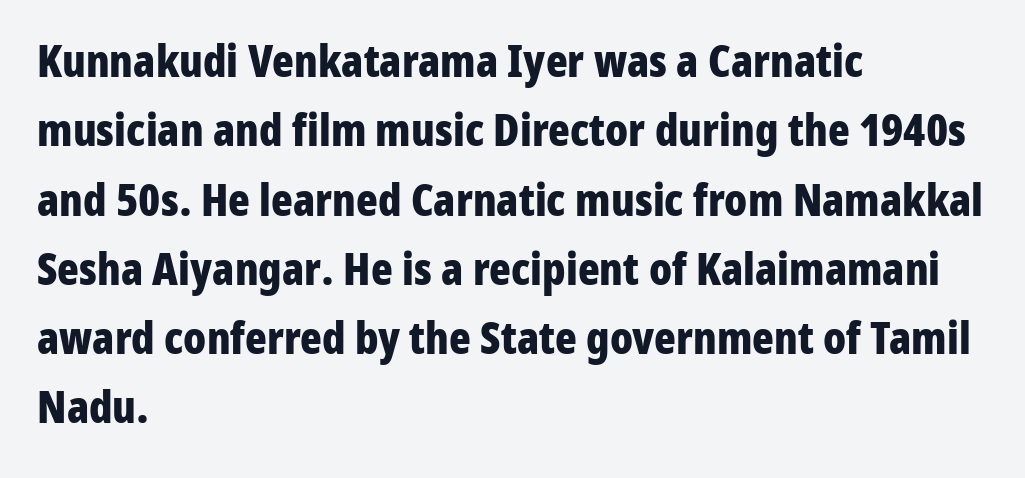
Q: Is the text bold? A: Yes.
Q: Is the text italic (slanted)? A: No, it is upright.
Q: Is the typeface a serif or a sans-serif typeface? A: Sans-serif.
Q: Is the text underlined? A: No.
Q: How is the paragraph aligned? A: Left-aligned.
Q: Is the spacing between letters normal or unusually wide? A: Normal.
Q: Is the spacing between lines tight, normal or loose? A: Normal.
Q: Width (condensed, normal, or wide)? A: Condensed.
Q: Stroke contrast? A: Low.
Q: x-height? A: Medium.
Q: Monospaced? A: No.
